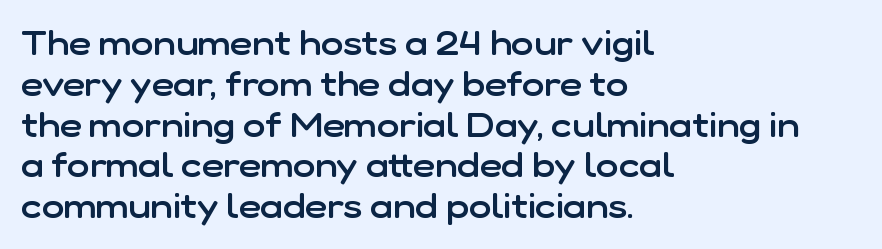
{"serif": "no", "italic": "no", "bold": "semi", "weight": "semibold", "width": "normal", "stroke_contrast": "low", "x_height": "medium", "monospaced": "no", "underline": "no", "align": "left", "line_spacing_ratio": 1.2, "letter_spacing": "normal", "letter_spacing_em": 0.0, "glyph_px": 34}
